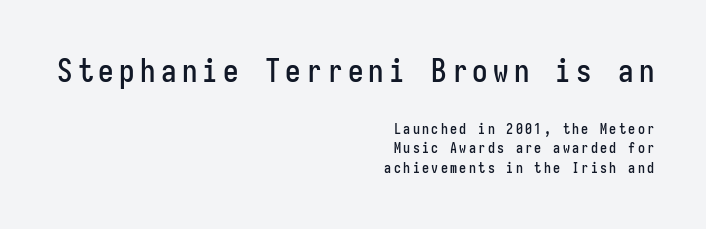
{"serif": "no", "italic": "no", "width": "condensed", "stroke_contrast": "low", "x_height": "medium", "monospaced": "yes", "underline": "no", "align": "right", "line_spacing": "normal", "line_spacing_ratio": 1.39, "larger_block": "first", "size_ratio": 2.21, "glyph_px": 31}
